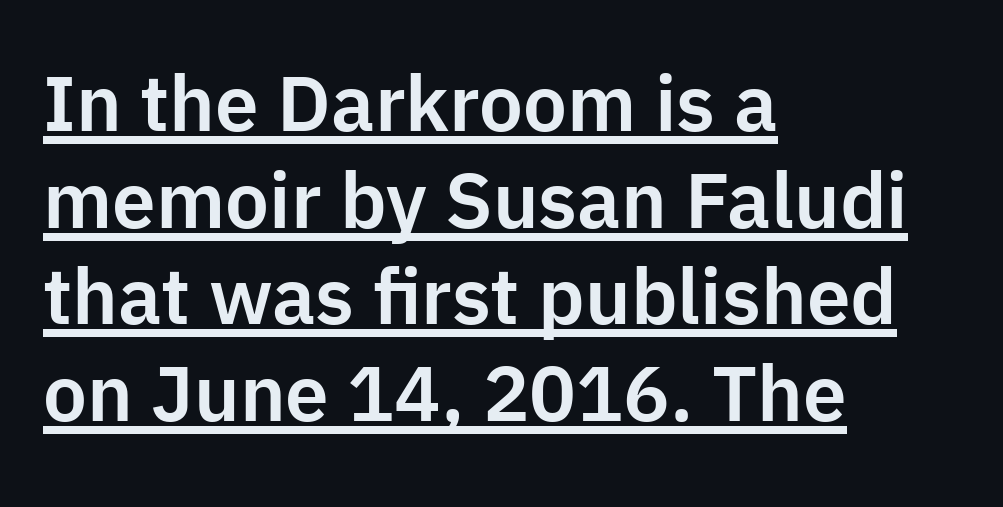
Q: Is the text italic (slanted)? A: No, it is upright.
Q: Is the typeface a serif or a sans-serif typeface? A: Sans-serif.
Q: Is the text underlined? A: Yes.
Q: How is the paragraph aligned? A: Left-aligned.
Q: Is the spacing between letters normal or unusually wide? A: Normal.
Q: Width (condensed, normal, or wide)? A: Normal.
Q: Stroke contrast? A: Low.
Q: x-height? A: Medium.
Q: Monospaced? A: No.
